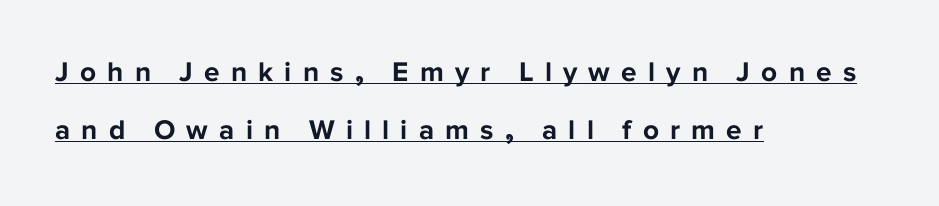
Q: Is the text bold? A: Yes.
Q: Is the text italic (slanted)? A: No, it is upright.
Q: Is the typeface a serif or a sans-serif typeface? A: Sans-serif.
Q: Is the text underlined? A: Yes.
Q: How is the paragraph aligned? A: Left-aligned.
Q: Is the spacing between letters normal or unusually wide? A: Unusually wide.
Q: Is the spacing between lines tight, normal or loose? A: Loose.
Q: Width (condensed, normal, or wide)? A: Normal.
Q: Stroke contrast? A: Low.
Q: x-height? A: Medium.
Q: Monospaced? A: No.
